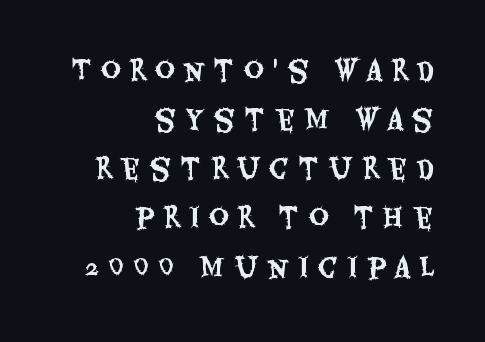
The image shows 27 px text type, upright; set right-aligned, line spacing 1.82x, unusually wide letter spacing (+0.34 em), not underlined.
